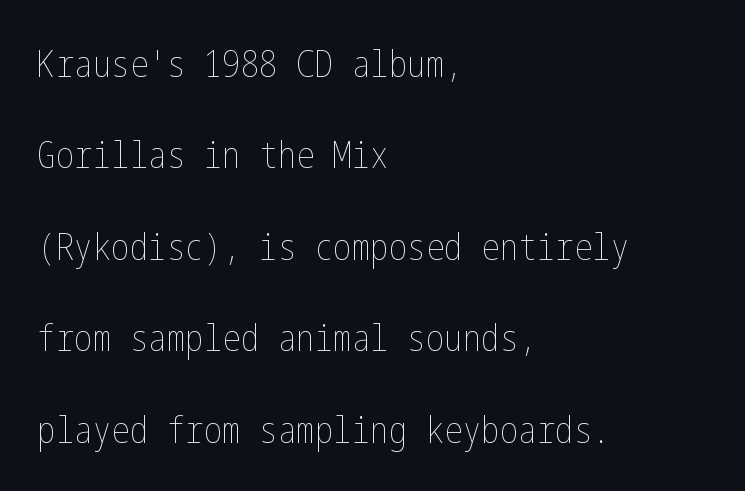
Q: Is the text bold? A: No.
Q: Is the text italic (slanted)? A: No, it is upright.
Q: Is the text underlined? A: No.
Q: How is the paragraph aligned? A: Left-aligned.
Q: Is the spacing between letters normal or unusually wide? A: Normal.
Q: Is the spacing between lines tight, normal or loose? A: Loose.
Q: Width (condensed, normal, or wide)? A: Condensed.
Q: Stroke contrast? A: Low.
Q: x-height? A: Medium.
